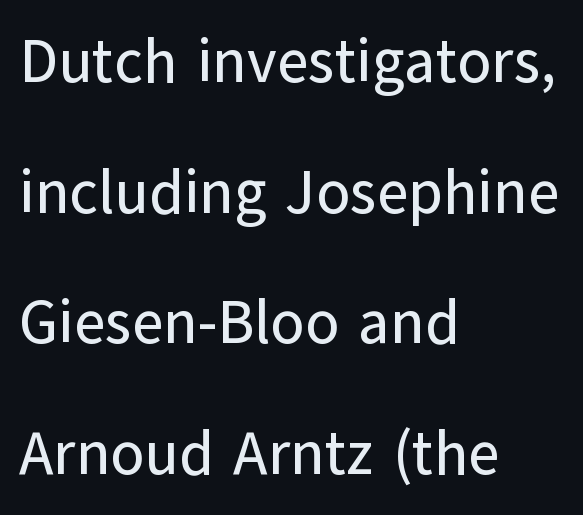
Q: Is the text italic (slanted)? A: No, it is upright.
Q: Is the typeface a serif or a sans-serif typeface? A: Sans-serif.
Q: Is the text underlined? A: No.
Q: How is the paragraph aligned? A: Left-aligned.
Q: Is the spacing between letters normal or unusually wide? A: Normal.
Q: Is the spacing between lines tight, normal or loose? A: Loose.
Q: Width (condensed, normal, or wide)? A: Normal.
Q: Stroke contrast? A: Low.
Q: x-height? A: Medium.
Q: Monospaced? A: No.
